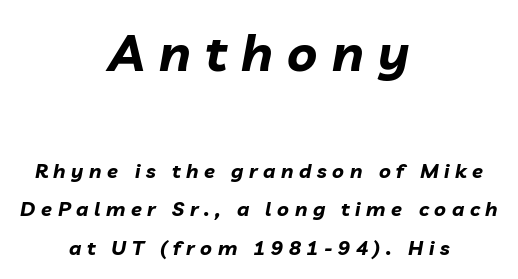
The image shows 51 px bold type, italic (leaning right); set centered, loose line spacing (1.91x), unusually wide letter spacing (+0.28 em), not underlined; the first (top) block is 2.55x larger; low stroke contrast and a medium x-height.
